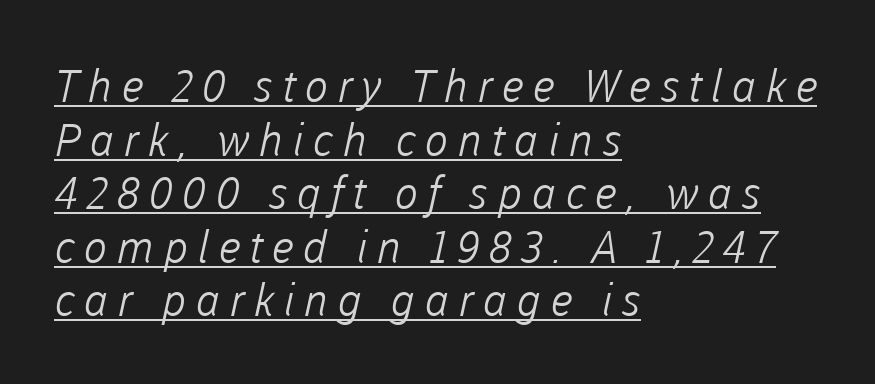
{"serif": "no", "bold": "no", "weight": "light", "width": "normal", "stroke_contrast": "low", "x_height": "medium", "monospaced": "no", "underline": "yes", "align": "left", "line_spacing_ratio": 1.19, "letter_spacing": "wide", "letter_spacing_em": 0.2, "glyph_px": 45}
